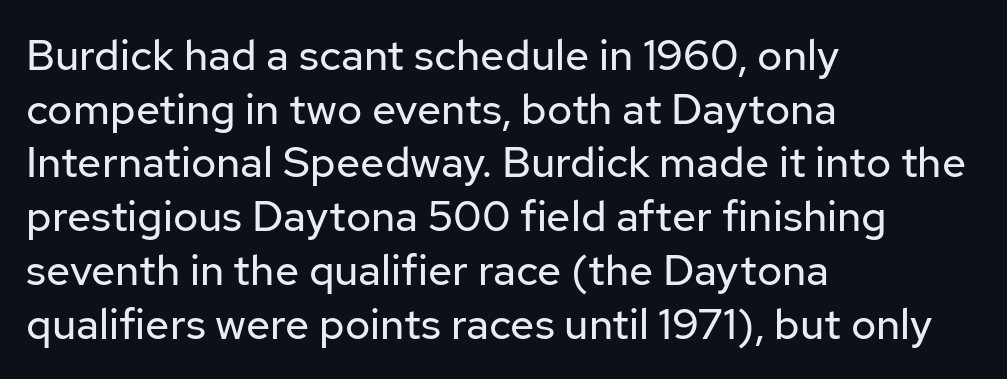
The image shows 43 px regular-weight sans-serif type, upright; set left-aligned, normal line spacing (1.25x), normal letter spacing, not underlined; low stroke contrast and a medium x-height.
